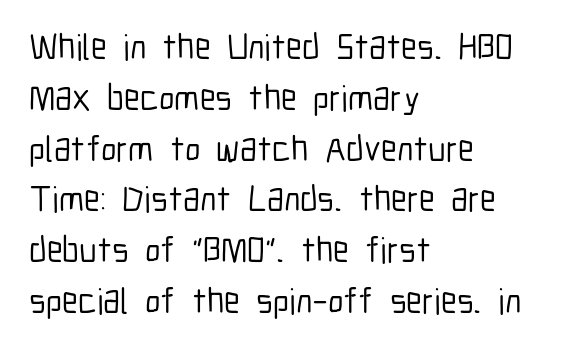
{"serif": "no", "italic": "no", "width": "condensed", "stroke_contrast": "low", "x_height": "medium", "monospaced": "no", "underline": "no", "align": "left", "line_spacing": "normal", "line_spacing_ratio": 1.41, "letter_spacing": "normal", "letter_spacing_em": 0.0, "glyph_px": 36}
